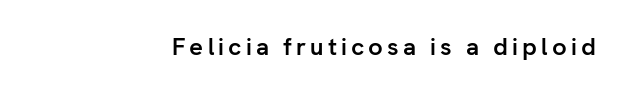
I'd describe the lettering as bold — thick and assertive. Quick note: underline off. It's the straight-up-and-down kind of type.
